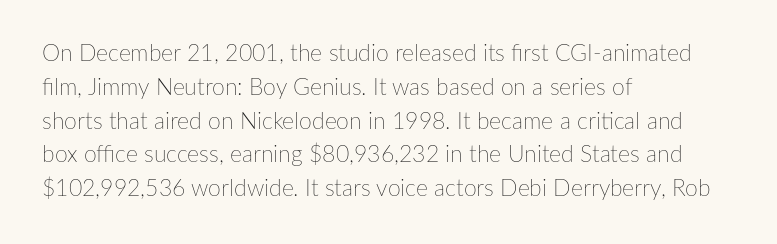
Q: Is the text bold? A: No.
Q: Is the text italic (slanted)? A: No, it is upright.
Q: Is the text underlined? A: No.
Q: How is the paragraph aligned? A: Left-aligned.
Q: Is the spacing between letters normal or unusually wide? A: Normal.
Q: Is the spacing between lines tight, normal or loose? A: Normal.
